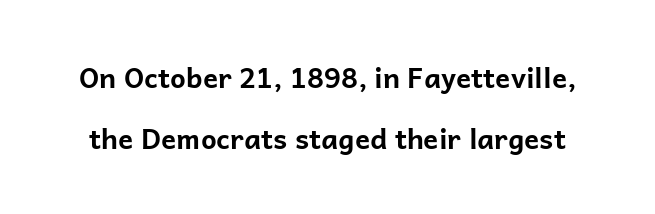
{"serif": "no", "italic": "no", "bold": "yes", "weight": "bold", "width": "normal", "stroke_contrast": "low", "x_height": "medium", "monospaced": "no", "underline": "no", "line_spacing": "loose", "line_spacing_ratio": 2.18, "letter_spacing": "normal", "letter_spacing_em": 0.0, "glyph_px": 28}
